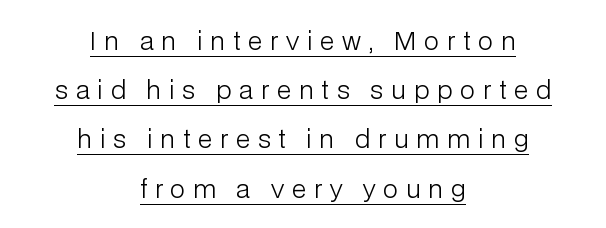
Q: Is the text bold? A: No.
Q: Is the text italic (slanted)? A: No, it is upright.
Q: Is the text underlined? A: Yes.
Q: How is the paragraph aligned? A: Centered.
Q: Is the spacing between letters normal or unusually wide? A: Unusually wide.
Q: Is the spacing between lines tight, normal or loose? A: Loose.
